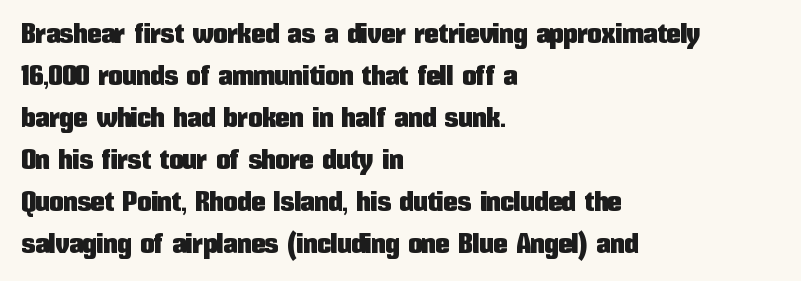
{"serif": "no", "italic": "no", "width": "condensed", "stroke_contrast": "low", "x_height": "medium", "monospaced": "no", "underline": "no", "align": "left", "line_spacing": "normal", "line_spacing_ratio": 1.5, "letter_spacing": "normal", "letter_spacing_em": 0.0, "glyph_px": 28}
